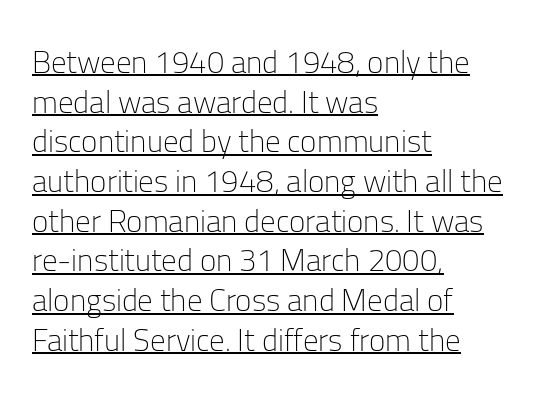
{"serif": "no", "italic": "no", "bold": "no", "weight": "light", "width": "normal", "stroke_contrast": "low", "x_height": "medium", "monospaced": "no", "underline": "yes", "align": "left", "line_spacing": "normal", "line_spacing_ratio": 1.28, "letter_spacing": "normal", "letter_spacing_em": 0.0, "glyph_px": 31}
